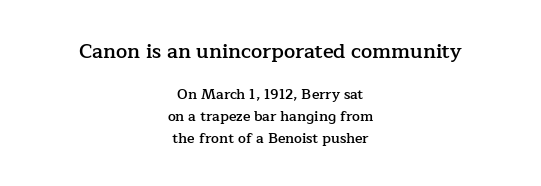
{"italic": "no", "bold": "semi", "underline": "no", "align": "center", "line_spacing": "normal", "line_spacing_ratio": 1.57, "letter_spacing": "normal", "letter_spacing_em": 0.0, "larger_block": "first", "size_ratio": 1.43, "glyph_px": 20}
